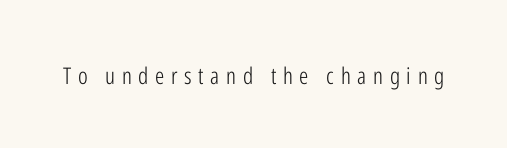
Lines of text with bare space underneath. The weight would be labelled regular, book, light, or lighter still. Do the letters lean? They stand straight. Observe the wide spacing: letters keep a clear distance from each other.
